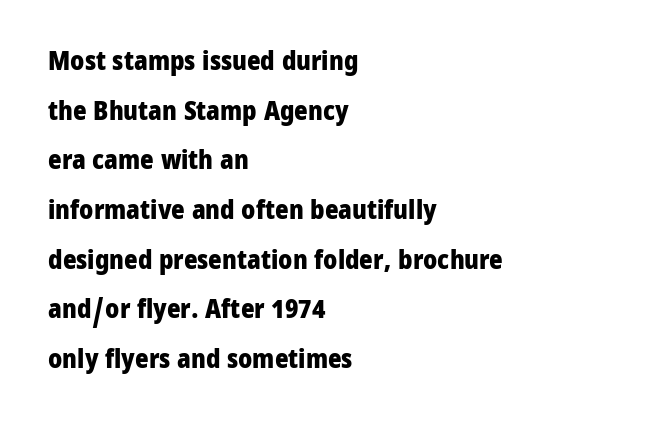
{"italic": "no", "bold": "yes", "underline": "no", "align": "left", "line_spacing": "loose", "line_spacing_ratio": 1.91, "letter_spacing": "normal", "letter_spacing_em": 0.0, "glyph_px": 26}
